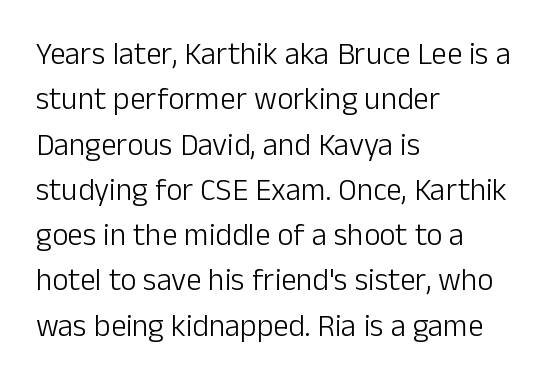
The image shows 31 px light sans-serif type, upright; set left-aligned, normal line spacing (1.46x), normal letter spacing, not underlined; low stroke contrast and a medium x-height.
